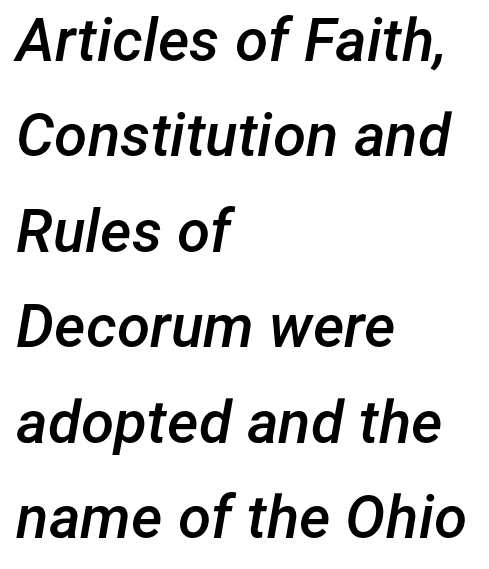
Notice how descenders clear the ascenders below comfortably — that's standard leading. Note the varied advance widths — an 'i' is clearly narrower than an 'm'. Glyph-to-glyph distance matches everyday printed text. A clean baseline with only descenders dipping below it.
